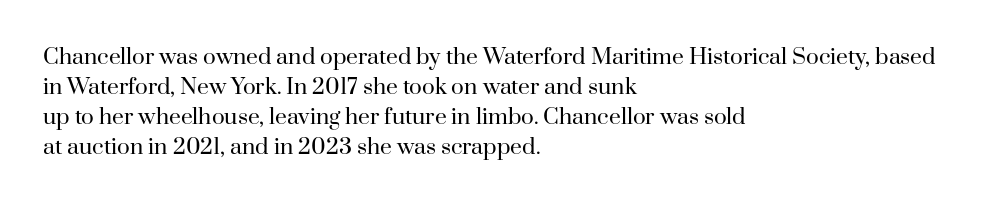
The image shows 21 px text type, upright; set left-aligned, normal line spacing (1.43x), normal letter spacing, not underlined.
